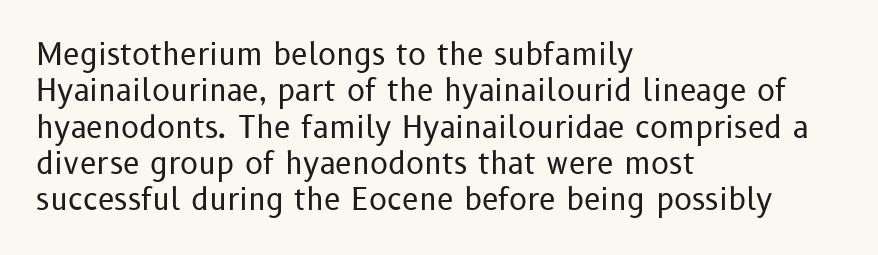
{"serif": "no", "italic": "no", "bold": "no", "weight": "regular", "width": "normal", "stroke_contrast": "low", "x_height": "medium", "monospaced": "no", "underline": "no", "align": "left", "line_spacing_ratio": 1.21, "letter_spacing": "normal", "letter_spacing_em": 0.0, "glyph_px": 30}
